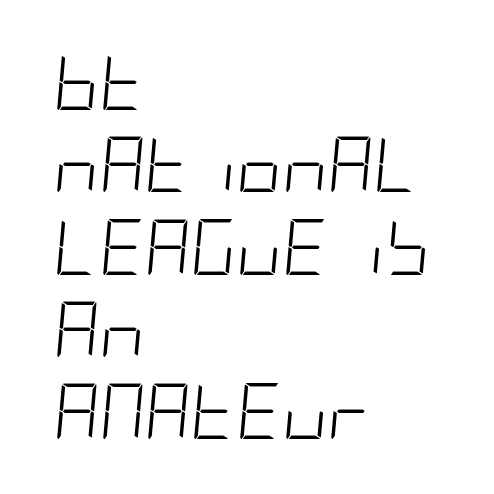
{"italic": "yes", "lean": "right", "slant_degrees": 5, "bold": "no", "weight": "light", "width": "condensed", "stroke_contrast": "low", "x_height": "large", "underline": "no", "align": "left", "line_spacing": "normal", "line_spacing_ratio": 1.47, "letter_spacing": "normal", "letter_spacing_em": 0.0, "glyph_px": 56}
